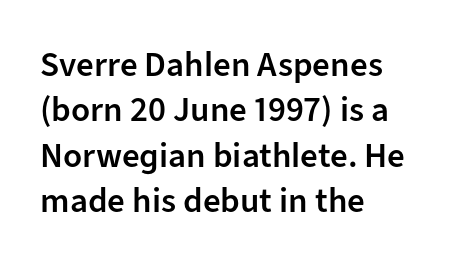
{"serif": "no", "italic": "no", "bold": "semi", "weight": "semibold", "width": "normal", "stroke_contrast": "low", "x_height": "medium", "monospaced": "no", "underline": "no", "align": "left", "line_spacing": "normal", "line_spacing_ratio": 1.3, "letter_spacing": "normal", "letter_spacing_em": 0.0, "glyph_px": 35}
